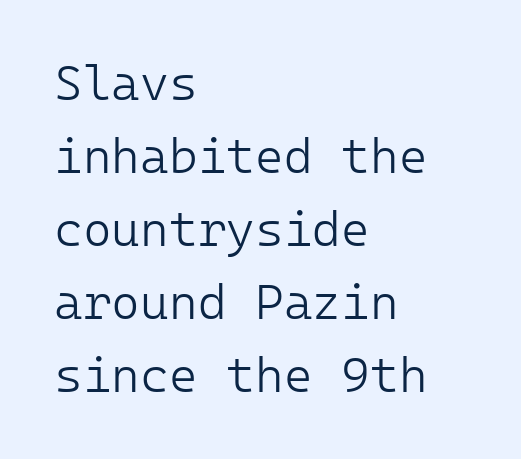
The image shows 49 px light sans-serif type, upright; set left-aligned, normal line spacing (1.49x), normal letter spacing, not underlined; low stroke contrast and a medium x-height.
